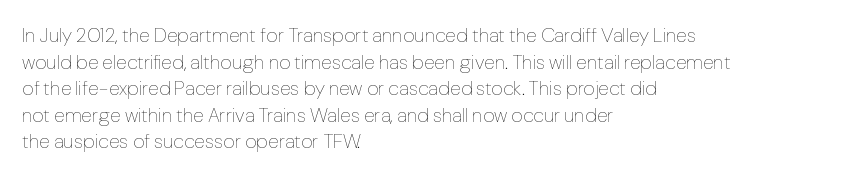
The image shows 20 px text type, upright; set left-aligned, normal line spacing (1.33x), normal letter spacing, not underlined.
